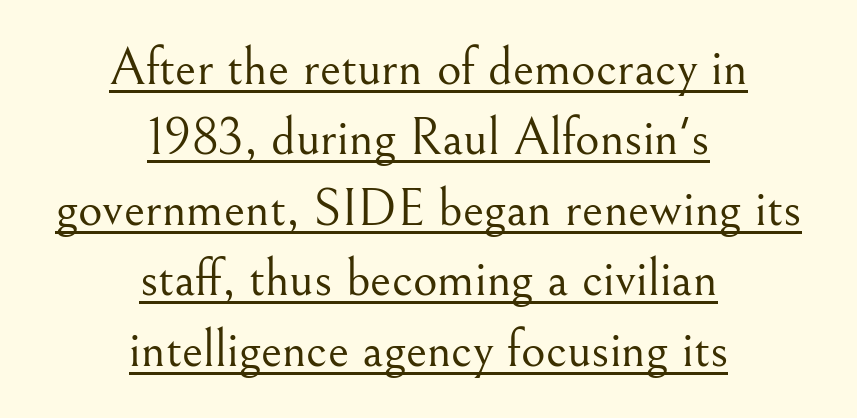
The image shows 53 px light serif type, upright; set centered, normal line spacing (1.33x), normal letter spacing, underlined; medium stroke contrast and a small x-height.
